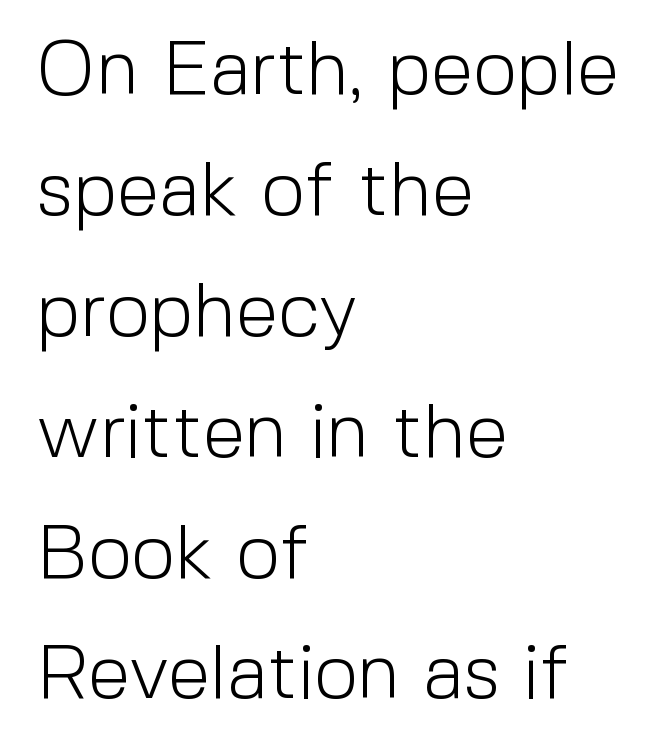
{"serif": "no", "italic": "no", "bold": "no", "weight": "light", "width": "normal", "x_height": "medium", "monospaced": "no", "underline": "no", "align": "left", "line_spacing": "normal", "line_spacing_ratio": 1.57, "letter_spacing": "normal", "letter_spacing_em": 0.0, "glyph_px": 77}
